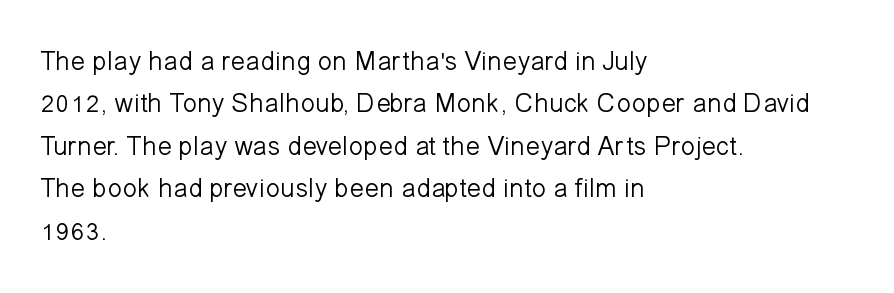
The image shows 27 px text type, upright; set left-aligned, normal line spacing (1.57x), normal letter spacing, not underlined.
